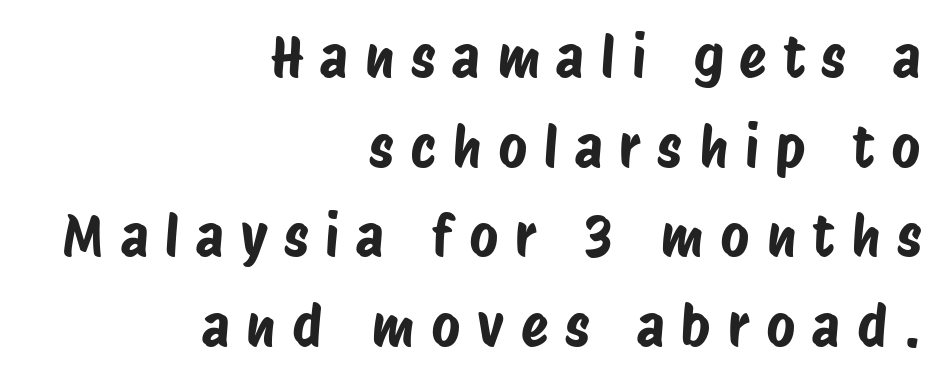
Q: Is the typeface a serif or a sans-serif typeface? A: Sans-serif.
Q: Is the text underlined? A: No.
Q: How is the paragraph aligned? A: Right-aligned.
Q: Is the spacing between letters normal or unusually wide? A: Unusually wide.
Q: Is the spacing between lines tight, normal or loose? A: Normal.
Q: Width (condensed, normal, or wide)? A: Condensed.
Q: Stroke contrast? A: Low.
Q: x-height? A: Large.
Q: Monospaced? A: No.
